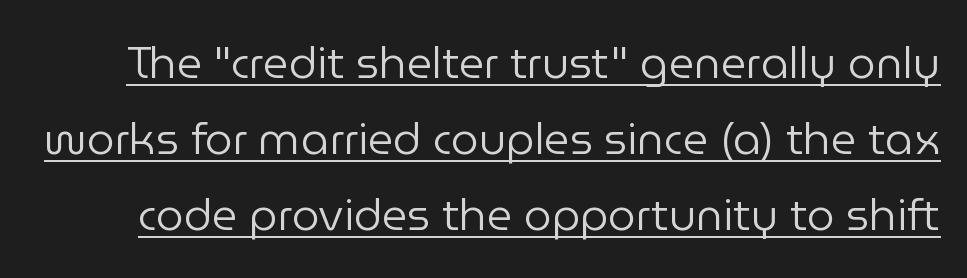
In designer terms, the underline attribute is active on this setting. This sample has the flowing, uneven cadence of proportional lettering. Serif or sans? Sans — the stroke terminals are bare. Summary of weight: not heavy and not bold. You can tell it's not italic because the verticals are truly vertical. A typesetter would call this zero additional tracking.
